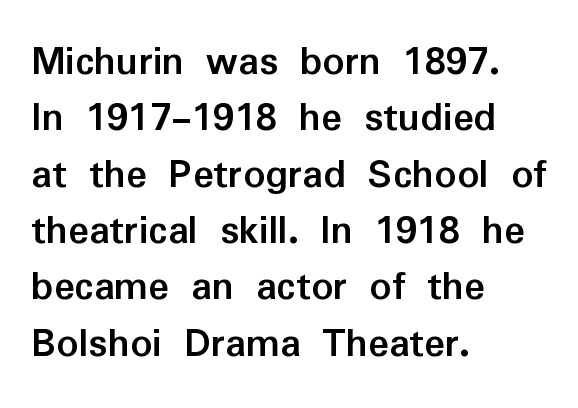
The image shows 43 px semibold sans-serif type, upright; set left-aligned, normal line spacing (1.31x), normal letter spacing, not underlined; low stroke contrast and a medium x-height.
